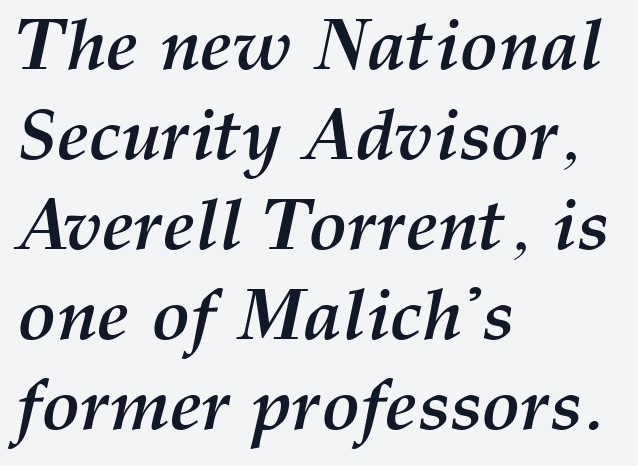
Q: Is the text bold? A: Yes.
Q: Is the text italic (slanted)? A: Yes, it leans right by about 12 degrees.
Q: Is the text underlined? A: No.
Q: How is the paragraph aligned? A: Left-aligned.
Q: Is the spacing between letters normal or unusually wide? A: Normal.
Q: Is the spacing between lines tight, normal or loose? A: Normal.
Q: Width (condensed, normal, or wide)? A: Normal.
Q: Stroke contrast? A: Medium.
Q: x-height? A: Medium.
Q: Monospaced? A: No.
